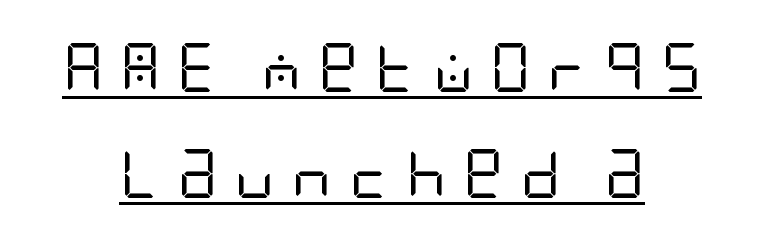
{"serif": "no", "italic": "no", "bold": "no", "weight": "regular", "width": "condensed", "stroke_contrast": "low", "x_height": "large", "underline": "yes", "align": "center", "line_spacing": "loose", "line_spacing_ratio": 2.16, "letter_spacing": "wide", "letter_spacing_em": 0.35, "glyph_px": 49}
